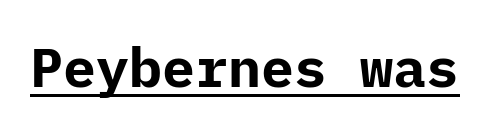
{"serif": "no", "italic": "no", "bold": "yes", "weight": "bold", "width": "normal", "stroke_contrast": "low", "x_height": "medium", "underline": "yes", "letter_spacing": "normal", "letter_spacing_em": 0.0, "glyph_px": 55}
